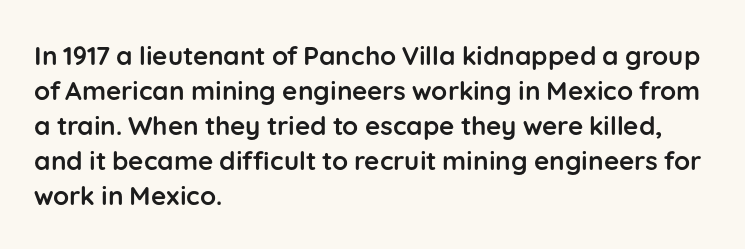
Q: Is the text bold? A: Yes.
Q: Is the text italic (slanted)? A: No, it is upright.
Q: Is the text underlined? A: No.
Q: How is the paragraph aligned? A: Left-aligned.
Q: Is the spacing between letters normal or unusually wide? A: Normal.
Q: Is the spacing between lines tight, normal or loose? A: Normal.
